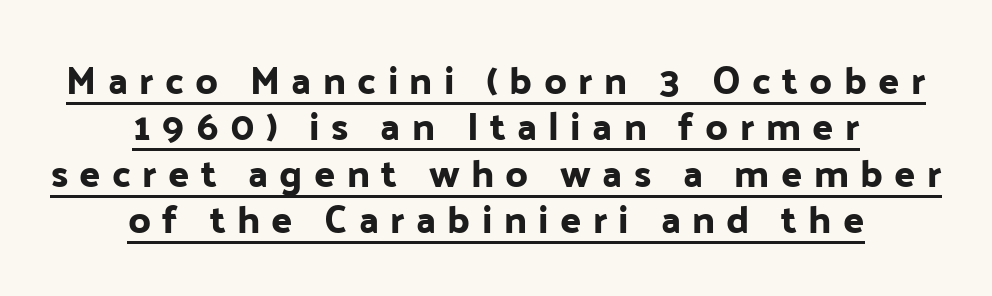
Q: Is the text italic (slanted)? A: No, it is upright.
Q: Is the typeface a serif or a sans-serif typeface? A: Sans-serif.
Q: Is the text underlined? A: Yes.
Q: How is the paragraph aligned? A: Centered.
Q: Is the spacing between letters normal or unusually wide? A: Unusually wide.
Q: Width (condensed, normal, or wide)? A: Normal.
Q: Stroke contrast? A: Low.
Q: x-height? A: Medium.
Q: Monospaced? A: No.
